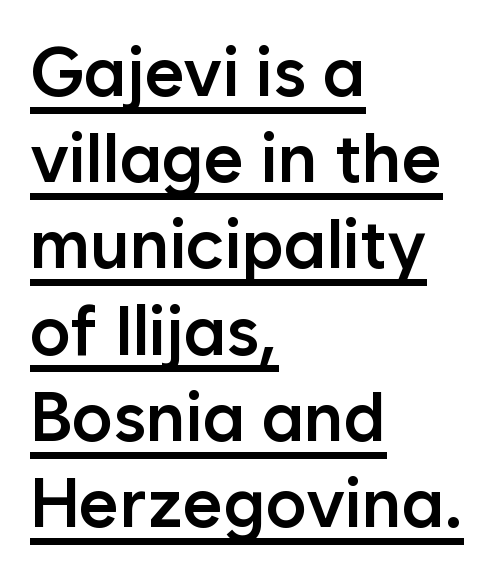
The designer went with a sans here, leaving each stem footless. The tracking reads as untouched default to a designer's eye. The face used here is a semibold: visibly heavier than regular, lighter than bold. Here the designer chose a conventional face with non-uniform glyph widths.
